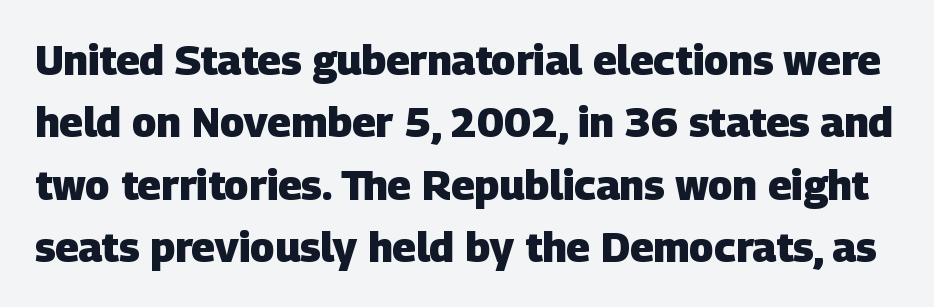
The image shows 41 px heavy sans-serif type; set normal line spacing (1.52x), normal letter spacing, not underlined; low stroke contrast and a large x-height.
